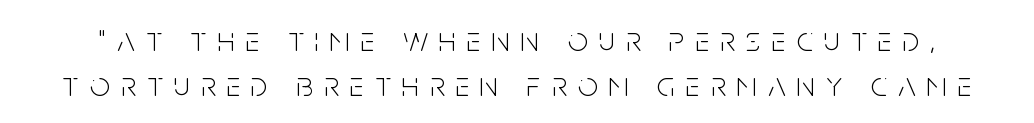
This reads as an unemphasized weight, regular at the heaviest. The tracking jumps out immediately: characters are airy and widely separated. Posture: straight, roman, zero tilt. The passage shown is not underscored anywhere. The characters display no serif detailing; their extremities are plain. Reading down the column, the eye jumps a familiar distance to each next line.
